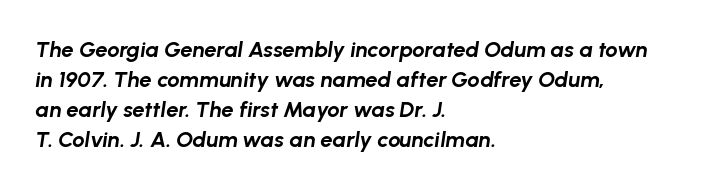
The image shows 22 px bold type, italic (leaning right); set left-aligned, normal line spacing (1.36x), normal letter spacing, not underlined.
